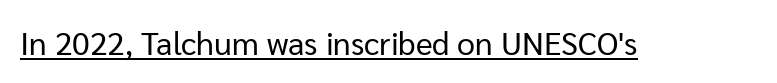
Q: Is the text bold? A: No.
Q: Is the text italic (slanted)? A: No, it is upright.
Q: Is the typeface a serif or a sans-serif typeface? A: Sans-serif.
Q: Is the text underlined? A: Yes.
Q: Is the spacing between letters normal or unusually wide? A: Normal.
Q: Width (condensed, normal, or wide)? A: Normal.
Q: Stroke contrast? A: Low.
Q: x-height? A: Medium.
Q: Monospaced? A: No.
